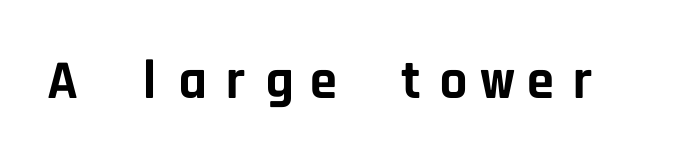
Q: Is the text bold? A: Yes.
Q: Is the text italic (slanted)? A: No, it is upright.
Q: Is the typeface a serif or a sans-serif typeface? A: Sans-serif.
Q: Is the text underlined? A: No.
Q: Width (condensed, normal, or wide)? A: Normal.
Q: Stroke contrast? A: Low.
Q: x-height? A: Large.
Q: Monospaced? A: Yes.
